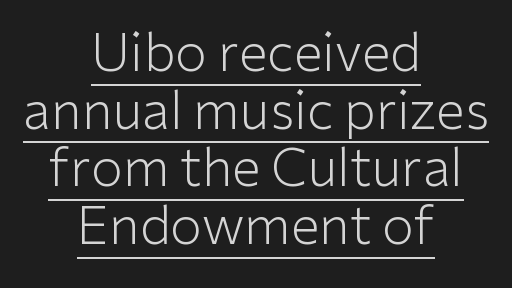
{"serif": "no", "italic": "no", "bold": "no", "weight": "light", "width": "normal", "stroke_contrast": "low", "x_height": "medium", "monospaced": "no", "underline": "yes", "align": "center", "line_spacing": "tight", "line_spacing_ratio": 1.11, "letter_spacing": "normal", "letter_spacing_em": 0.0, "glyph_px": 52}
